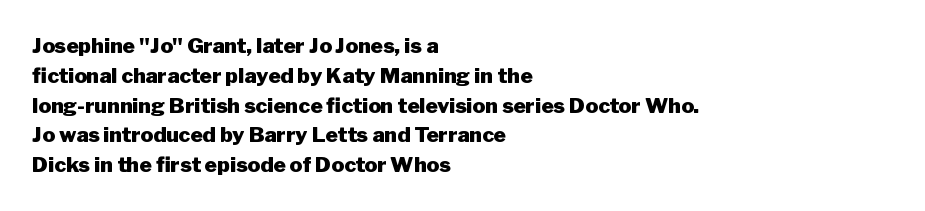
A bare baseline throughout the passage. Heavy-handed strokes throughout: this text is bold. Style check: upright. The setting favours the left margin, as ordinary paragraphs usually do. How are the letters spaced? Ordinarily, with no added tracking.
